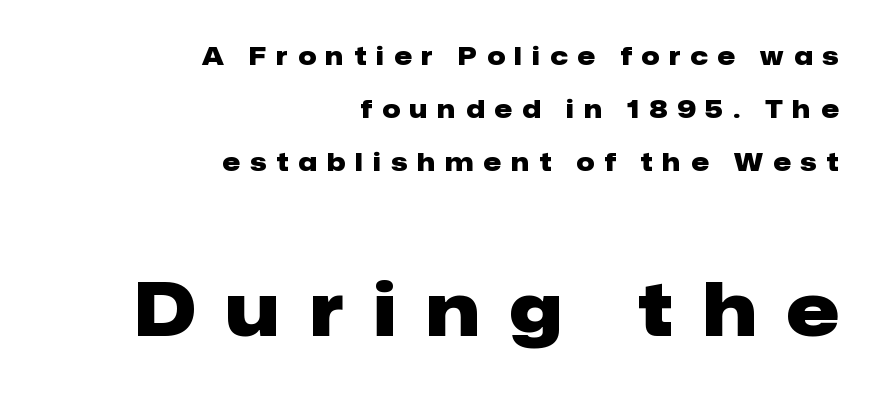
The image shows 74 px heavy sans-serif type, upright; set right-aligned, loose line spacing (2.12x), unusually wide letter spacing (+0.41 em), not underlined; the second (bottom) block is 2.96x larger; low stroke contrast and a medium x-height.
